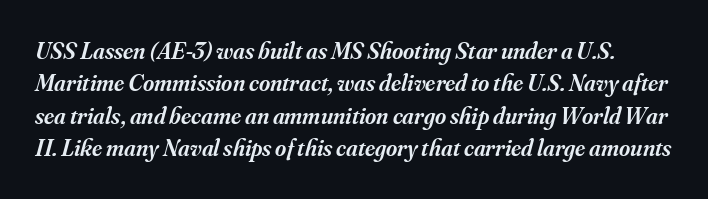
The letterforms sit shoulder to shoulder at normal distance. Compared with an ordinary text face, these strokes are moderately heavier — a semibold. Style check: oblique. Letters rest on an invisible, unmarked baseline. Horizontal bands of white between lines are of average thickness.
